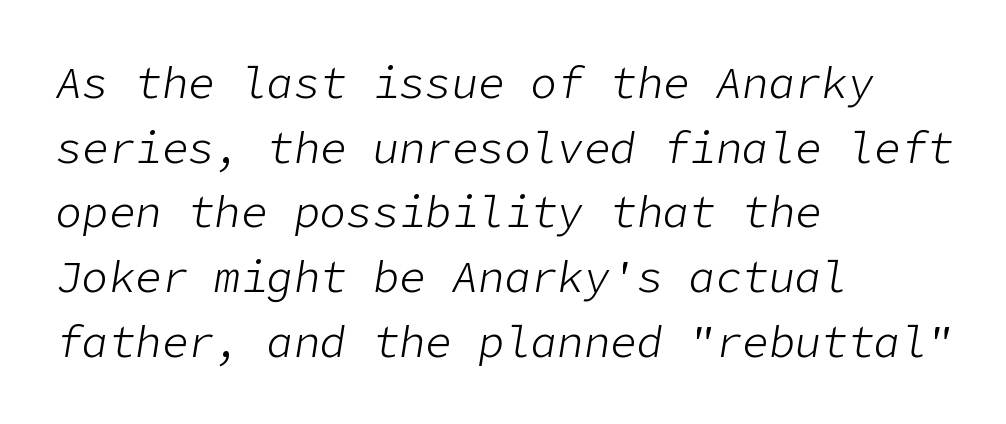
The image shows 44 px light type, italic (leaning right); set left-aligned, normal line spacing (1.47x), normal letter spacing, not underlined; low stroke contrast and a medium x-height.
